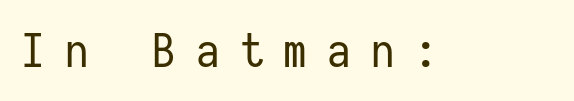
The image shows 47 px regular-weight, condensed sans-serif type, upright, monospaced; set unusually wide letter spacing (+0.43 em), not underlined; low stroke contrast and a medium x-height.
